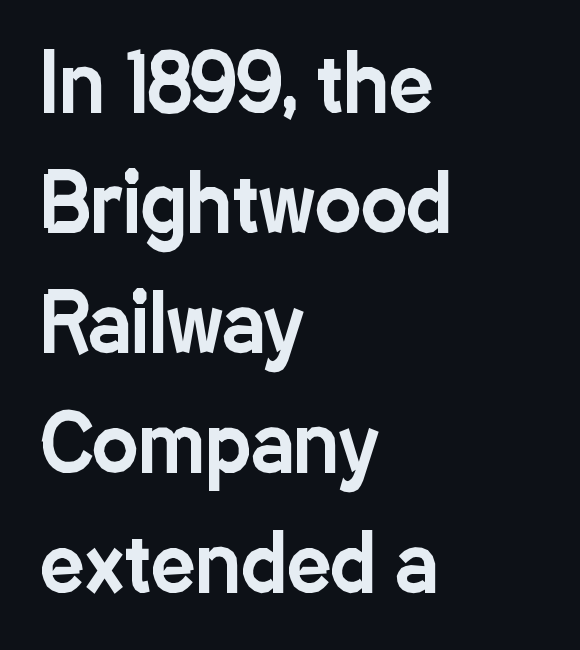
The image shows 78 px condensed sans-serif type, upright; set left-aligned, normal line spacing (1.54x), normal letter spacing, not underlined; low stroke contrast and a medium x-height.
